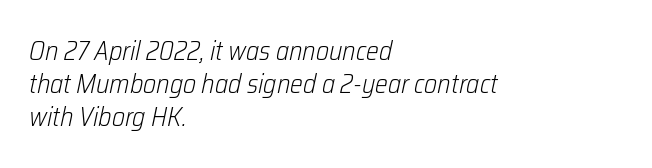
The image shows 27 px text type, italic (leaning right); set left-aligned, line spacing 1.23x, normal letter spacing, not underlined.
